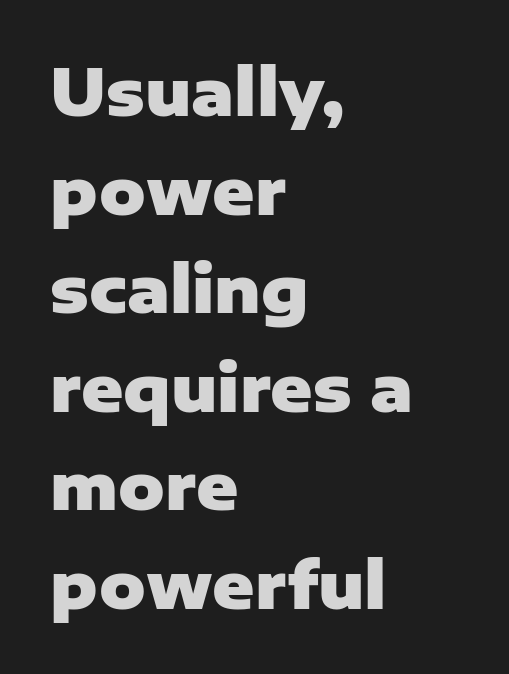
Compared with an ordinary text face, these strokes are far heavier — a full bold. You can tell it's not italic because the verticals are truly vertical. Tracking value appears to be zero — textbook default spacing. If you drew a ruler down the left edge, every line would touch it.
